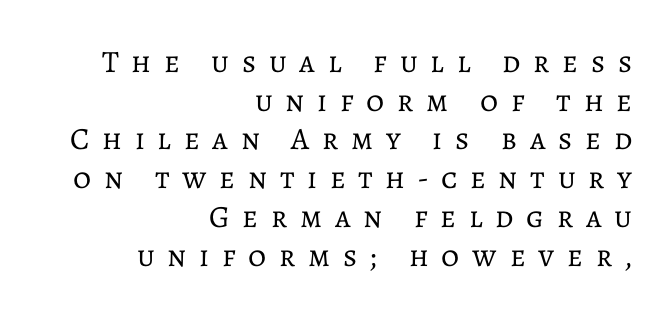
Q: Is the text bold? A: No.
Q: Is the text italic (slanted)? A: No, it is upright.
Q: Is the text underlined? A: No.
Q: How is the paragraph aligned? A: Right-aligned.
Q: Is the spacing between letters normal or unusually wide? A: Unusually wide.
Q: Is the spacing between lines tight, normal or loose? A: Normal.
Q: Width (condensed, normal, or wide)? A: Normal.
Q: Stroke contrast? A: Low.
Q: x-height? A: Medium.
Q: Monospaced? A: No.
